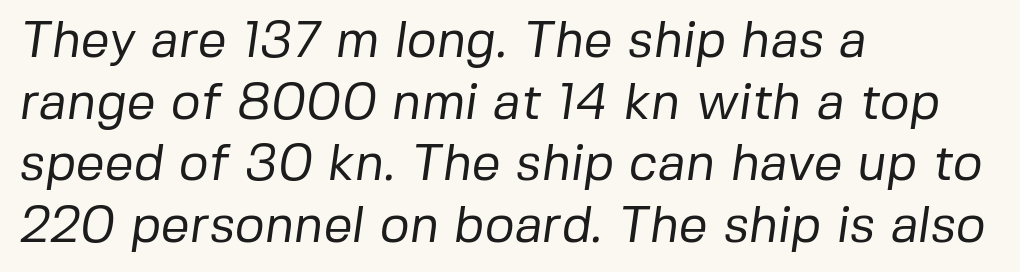
Nothing unusual about the tracking: characters are spaced as the font intends. Weight class: somewhere from thin through regular. The text was rendered using a sans face with plain stroke endings. The rendering uses natural spacing where letterforms have individual widths.
